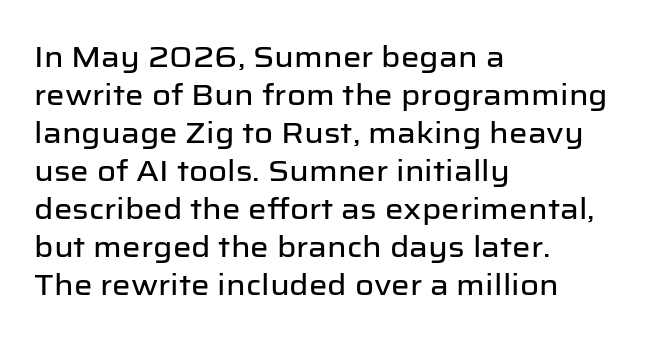
Q: Is the text italic (slanted)? A: No, it is upright.
Q: Is the typeface a serif or a sans-serif typeface? A: Sans-serif.
Q: Is the text underlined? A: No.
Q: How is the paragraph aligned? A: Left-aligned.
Q: Is the spacing between letters normal or unusually wide? A: Normal.
Q: Is the spacing between lines tight, normal or loose? A: Normal.
Q: Width (condensed, normal, or wide)? A: Normal.
Q: Stroke contrast? A: Low.
Q: x-height? A: Medium.
Q: Monospaced? A: No.
